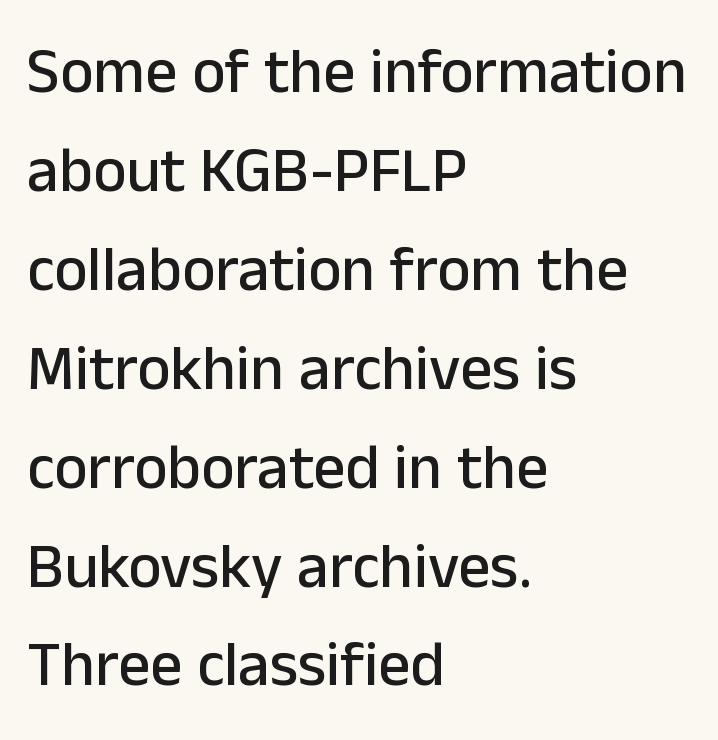
The image shows 63 px sans-serif type, upright; set left-aligned, normal line spacing (1.57x), normal letter spacing, not underlined; low stroke contrast and a medium x-height.
